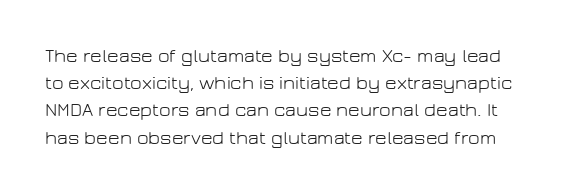
Q: Is the text bold? A: No.
Q: Is the text italic (slanted)? A: No, it is upright.
Q: Is the text underlined? A: No.
Q: Is the spacing between letters normal or unusually wide? A: Normal.
Q: Is the spacing between lines tight, normal or loose? A: Normal.
